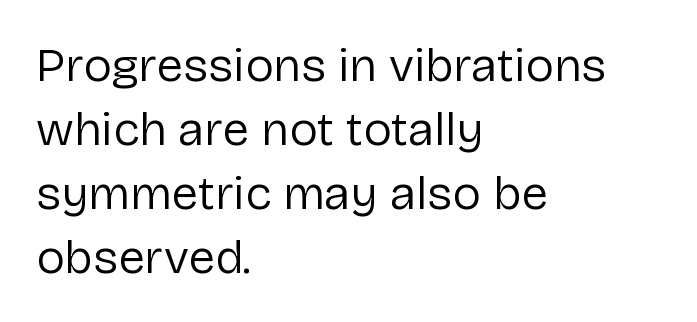
{"serif": "no", "italic": "no", "bold": "no", "weight": "regular", "width": "normal", "stroke_contrast": "low", "x_height": "medium", "monospaced": "no", "underline": "no", "align": "left", "line_spacing": "normal", "line_spacing_ratio": 1.33, "letter_spacing": "normal", "letter_spacing_em": 0.0, "glyph_px": 48}
